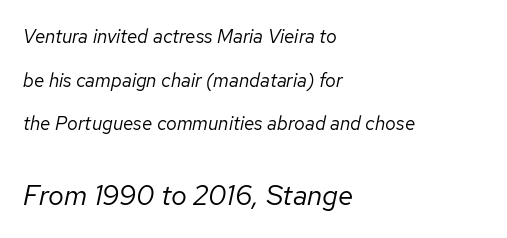
{"italic": "yes", "lean": "right", "slant_degrees": 12, "bold": "no", "weight": "regular", "width": "normal", "stroke_contrast": "low", "x_height": "medium", "monospaced": "no", "underline": "no", "align": "left", "line_spacing": "loose", "line_spacing_ratio": 2.3, "letter_spacing": "normal", "letter_spacing_em": 0.0, "larger_block": "second", "size_ratio": 1.47, "glyph_px": 28}
